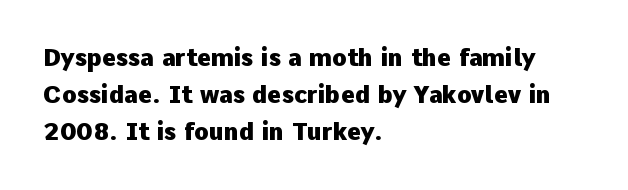
{"italic": "no", "bold": "yes", "underline": "no", "align": "left", "line_spacing": "normal", "line_spacing_ratio": 1.55, "letter_spacing": "normal", "letter_spacing_em": 0.0, "glyph_px": 24}
